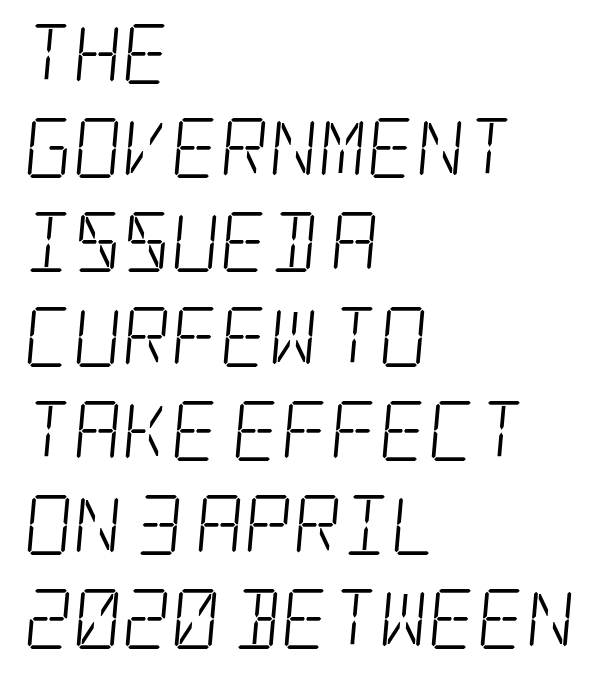
{"serif": "yes", "bold": "no", "weight": "light", "width": "condensed", "stroke_contrast": "low", "x_height": "large", "underline": "no", "align": "left", "line_spacing": "normal", "line_spacing_ratio": 1.57, "letter_spacing": "normal", "letter_spacing_em": 0.0, "glyph_px": 60}
